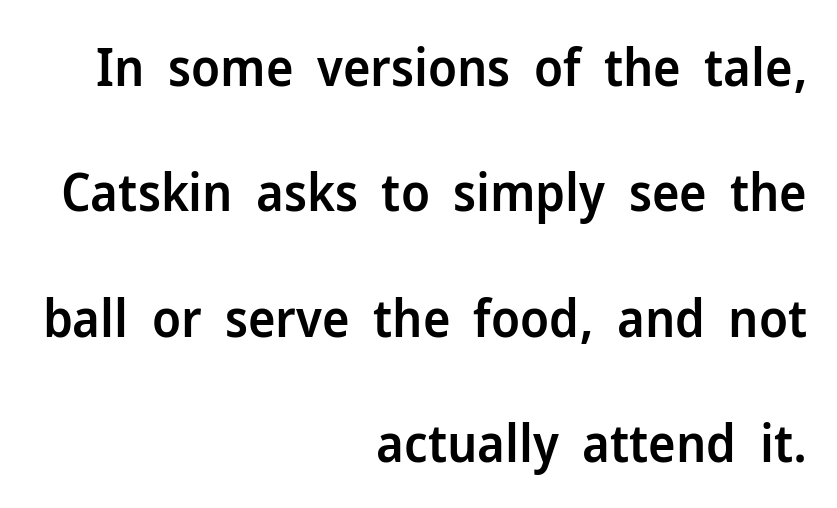
Q: Is the text bold? A: Semi-bold.
Q: Is the text italic (slanted)? A: No, it is upright.
Q: Is the typeface a serif or a sans-serif typeface? A: Sans-serif.
Q: Is the text underlined? A: No.
Q: How is the paragraph aligned? A: Right-aligned.
Q: Is the spacing between letters normal or unusually wide? A: Normal.
Q: Is the spacing between lines tight, normal or loose? A: Loose.
Q: Width (condensed, normal, or wide)? A: Normal.
Q: Stroke contrast? A: Low.
Q: x-height? A: Medium.
Q: Monospaced? A: No.
